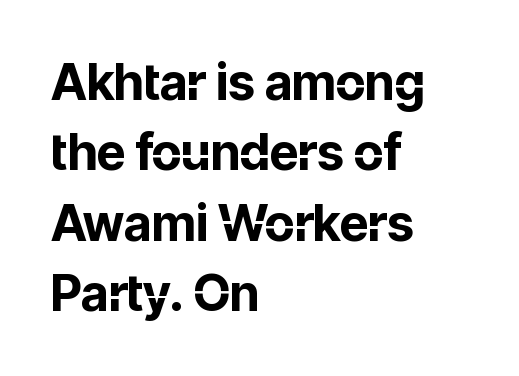
The image shows 50 px bold sans-serif type, upright; set left-aligned, normal line spacing (1.41x), normal letter spacing, not underlined; low stroke contrast and a medium x-height.
